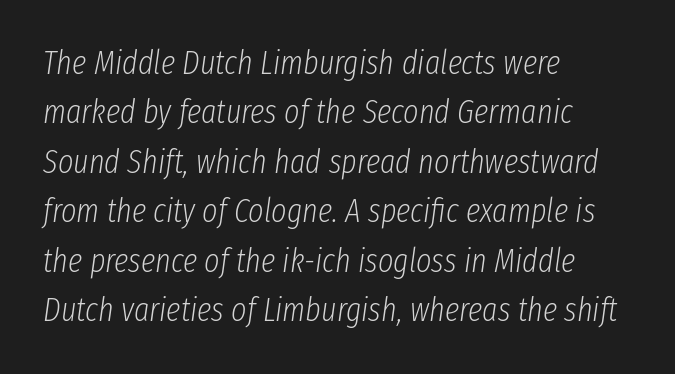
Q: Is the text bold? A: No.
Q: Is the text italic (slanted)? A: Yes, it leans right by about 8 degrees.
Q: Is the text underlined? A: No.
Q: How is the paragraph aligned? A: Left-aligned.
Q: Is the spacing between letters normal or unusually wide? A: Normal.
Q: Is the spacing between lines tight, normal or loose? A: Normal.
Q: Width (condensed, normal, or wide)? A: Condensed.
Q: Stroke contrast? A: Low.
Q: x-height? A: Medium.
Q: Monospaced? A: No.
